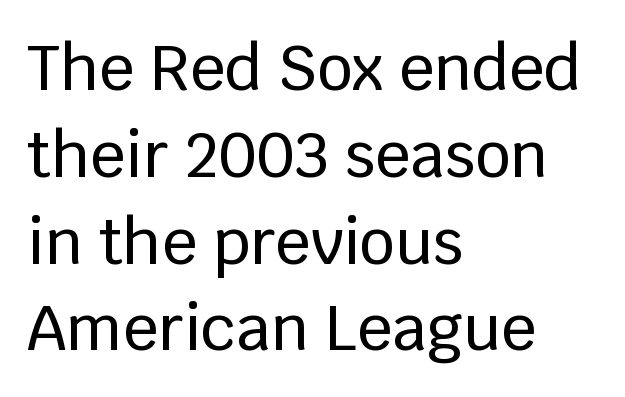
A typesetter would call this zero additional tracking. A sans-serif font was chosen for this passage. The rag falls on the right side of this text block. Think of a printed novel: that variable character pitch is what you see here. The axis of the letterforms is exactly vertical.
